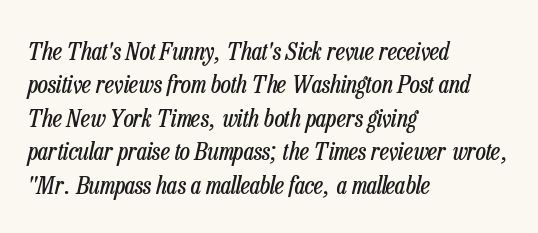
These lines keep a tight, regular rhythm from letter to letter. Each new line begins a customary step beneath the previous one. Rendered with sloped, italic letterforms. Nobody drew a line under any word here.
